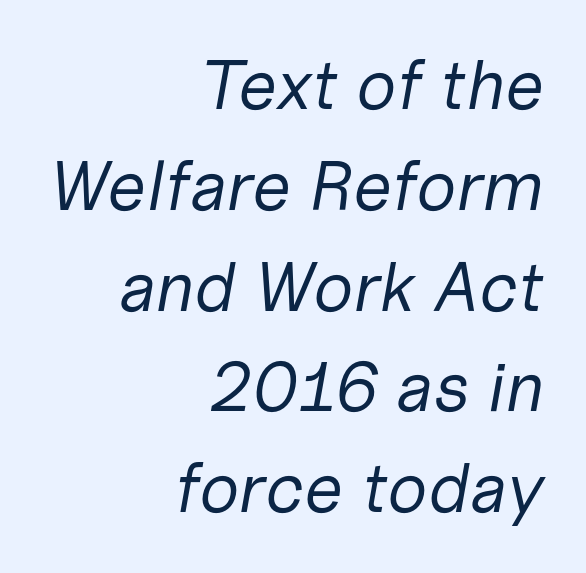
Q: Is the text bold? A: No.
Q: Is the text italic (slanted)? A: Yes, it leans right by about 10 degrees.
Q: Is the text underlined? A: No.
Q: How is the paragraph aligned? A: Right-aligned.
Q: Is the spacing between letters normal or unusually wide? A: Normal.
Q: Is the spacing between lines tight, normal or loose? A: Normal.
Q: Width (condensed, normal, or wide)? A: Normal.
Q: Stroke contrast? A: Low.
Q: x-height? A: Medium.
Q: Monospaced? A: No.
